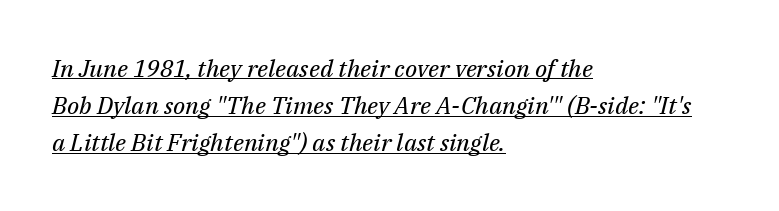
Alignment: flush left. It's the slanting kind of type. The letters sit at their default tracking, neither squeezed nor spread. Looks like someone drew a line under every word here.
